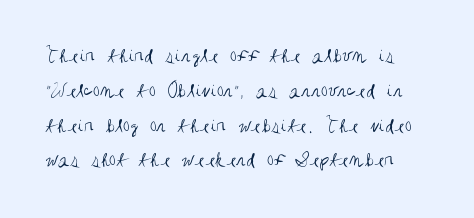
The image shows 22 px text type; set normal line spacing (1.58x), normal letter spacing, not underlined.
